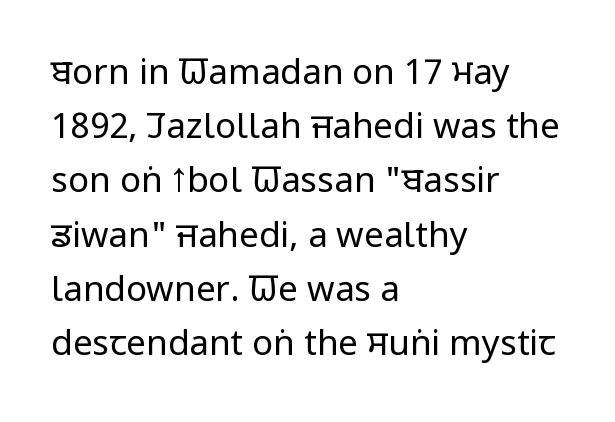
Quick note: not italic, upright. Each row of text sits above clean, open space. Where is the straight margin? On the left. Look at the tracking — it's just the regular setting, nothing added.
